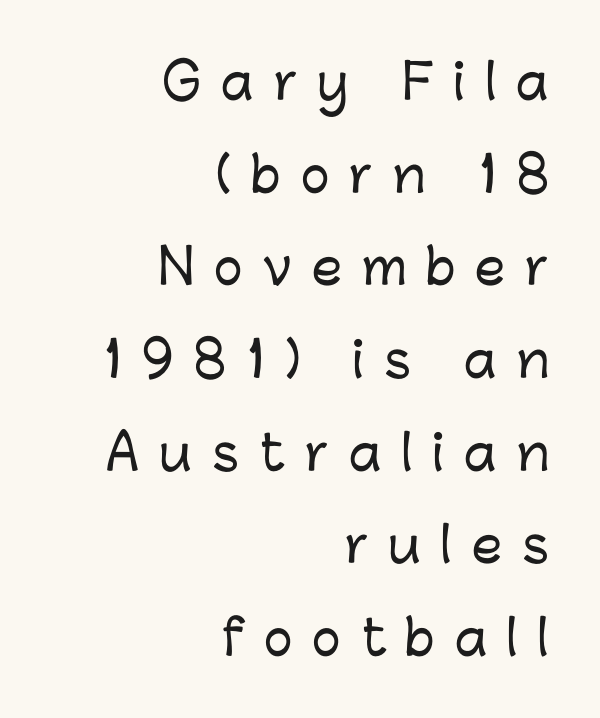
Q: Is the text italic (slanted)? A: No, it is upright.
Q: Is the typeface a serif or a sans-serif typeface? A: Sans-serif.
Q: Is the text underlined? A: No.
Q: How is the paragraph aligned? A: Right-aligned.
Q: Is the spacing between letters normal or unusually wide? A: Unusually wide.
Q: Is the spacing between lines tight, normal or loose? A: Loose.
Q: Width (condensed, normal, or wide)? A: Normal.
Q: Stroke contrast? A: Low.
Q: x-height? A: Medium.
Q: Monospaced? A: No.
